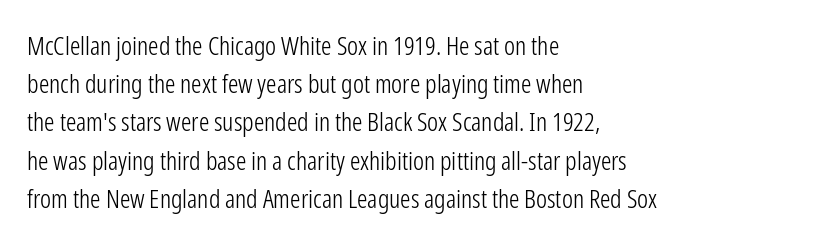
The image shows 26 px text type, upright; set left-aligned, normal line spacing (1.47x), normal letter spacing, not underlined.
